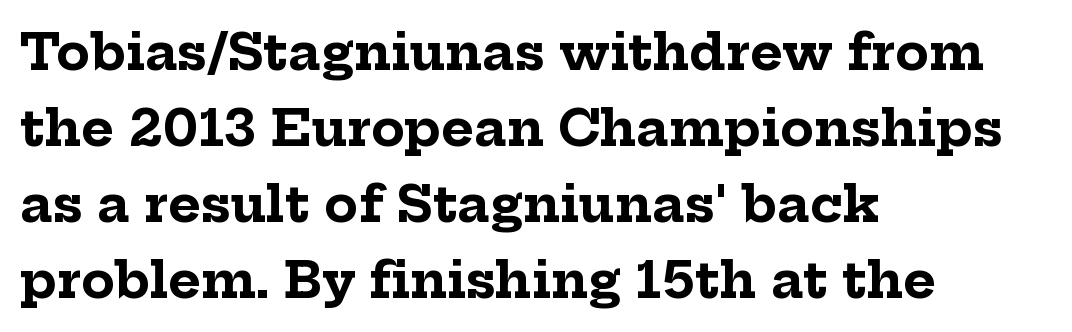
{"serif": "yes", "italic": "no", "bold": "yes", "weight": "bold", "width": "normal", "stroke_contrast": "low", "x_height": "medium", "monospaced": "no", "underline": "no", "align": "left", "line_spacing": "normal", "line_spacing_ratio": 1.52, "letter_spacing": "normal", "letter_spacing_em": 0.0, "glyph_px": 50}
